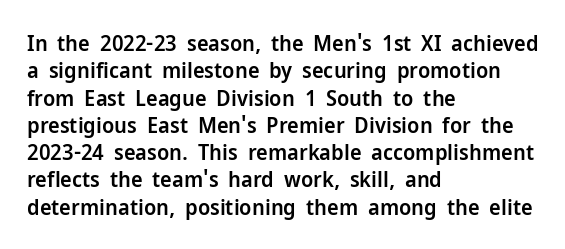
Typographic density is moderately raised because the face is semibold. Vertical strokes here are truly vertical. Between one letter and the next there's only the usual sliver of space. The setting favours the left margin, as ordinary paragraphs usually do.
